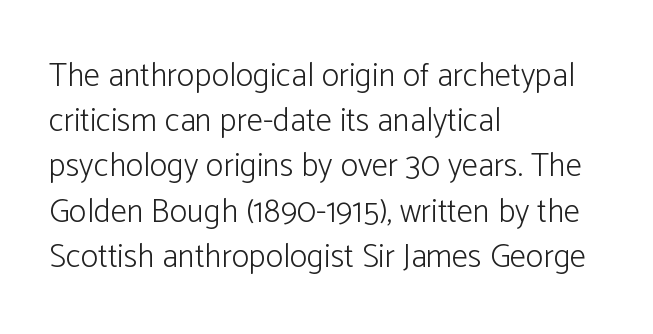
The image shows 33 px light sans-serif type, upright; set left-aligned, normal line spacing (1.37x), normal letter spacing, not underlined; low stroke contrast and a medium x-height.
